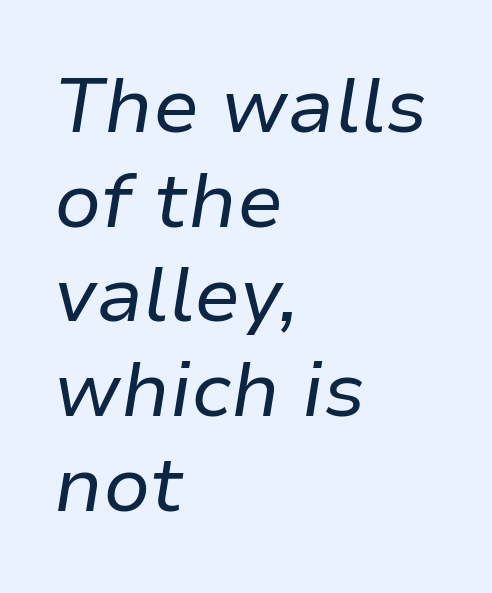
Q: Is the text bold? A: No.
Q: Is the text italic (slanted)? A: Yes, it leans right by about 9 degrees.
Q: Is the text underlined? A: No.
Q: How is the paragraph aligned? A: Left-aligned.
Q: Is the spacing between letters normal or unusually wide? A: Normal.
Q: Width (condensed, normal, or wide)? A: Normal.
Q: Stroke contrast? A: Low.
Q: x-height? A: Medium.
Q: Monospaced? A: No.
